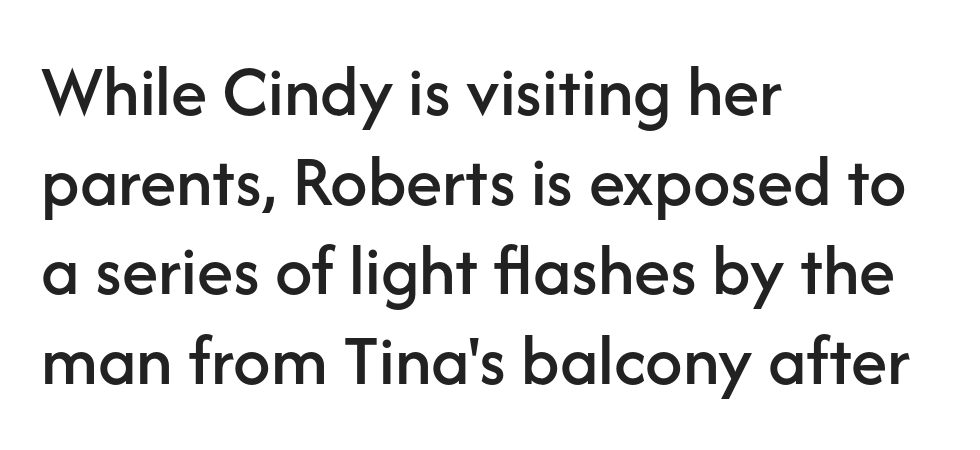
Q: Is the text italic (slanted)? A: No, it is upright.
Q: Is the typeface a serif or a sans-serif typeface? A: Sans-serif.
Q: Is the text underlined? A: No.
Q: How is the paragraph aligned? A: Left-aligned.
Q: Is the spacing between letters normal or unusually wide? A: Normal.
Q: Width (condensed, normal, or wide)? A: Normal.
Q: Stroke contrast? A: Low.
Q: x-height? A: Medium.
Q: Monospaced? A: No.
